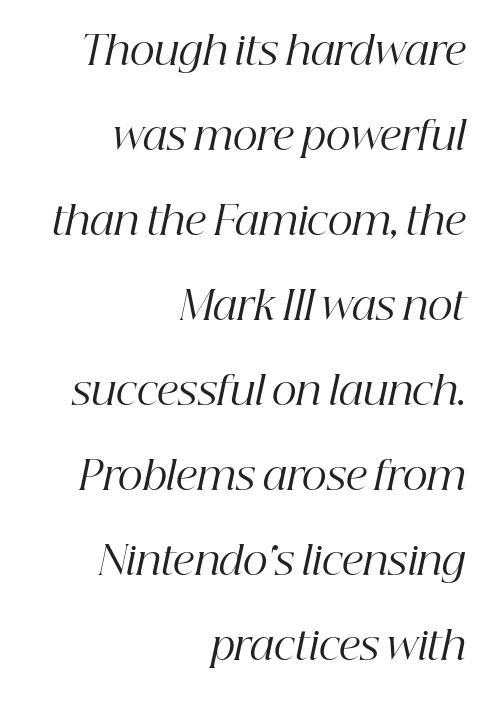
{"serif": "yes", "italic": "yes", "lean": "right", "slant_degrees": 12, "bold": "no", "weight": "regular", "width": "normal", "stroke_contrast": "high", "x_height": "medium", "monospaced": "no", "underline": "no", "align": "right", "line_spacing": "loose", "line_spacing_ratio": 2.18, "letter_spacing": "normal", "letter_spacing_em": 0.0, "glyph_px": 39}
